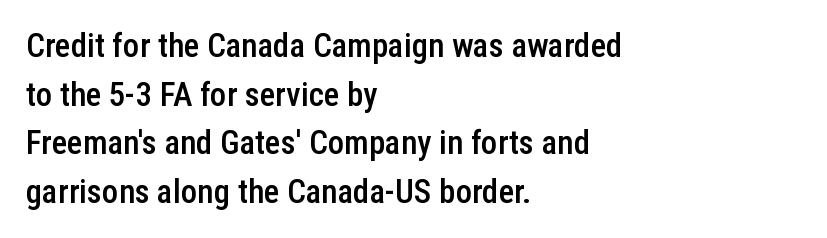
You could not count columns in this text — the font is proportionally spaced. The glyphs in this specimen are sans serif. Normally led — the rows are evenly, conventionally spaced. The glyphs have the mass of a demibold cut, below bold. The letters stand straight up with perfectly vertical stems. A student would call this left alignment; a typographer would say flush left, rag right.
